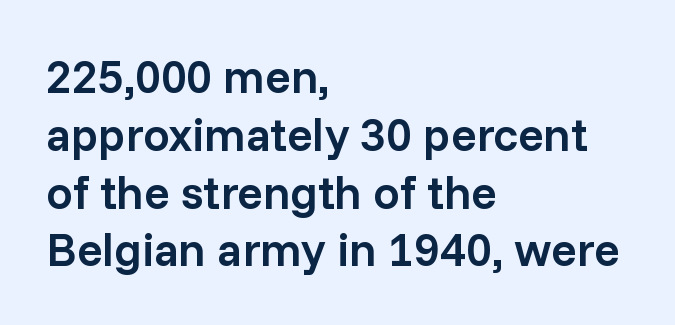
{"serif": "no", "italic": "no", "bold": "semi", "weight": "semibold", "width": "normal", "stroke_contrast": "low", "x_height": "medium", "monospaced": "no", "underline": "no", "align": "left", "line_spacing_ratio": 1.23, "letter_spacing": "normal", "letter_spacing_em": 0.0, "glyph_px": 47}
